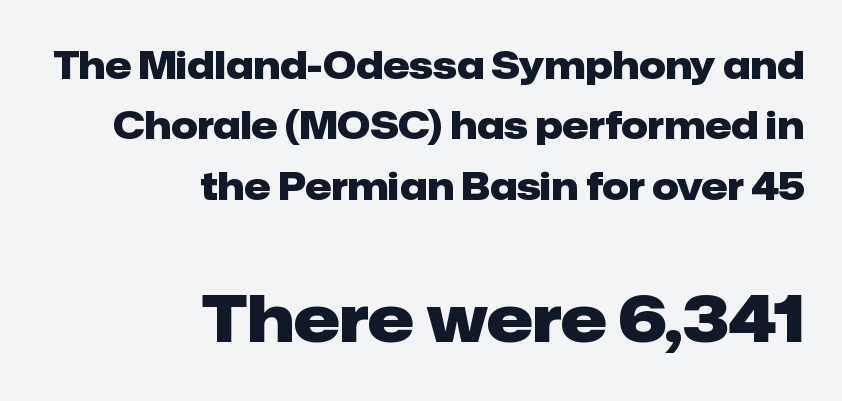
{"serif": "no", "italic": "no", "bold": "yes", "weight": "heavy", "width": "normal", "stroke_contrast": "low", "x_height": "medium", "monospaced": "no", "underline": "no", "align": "right", "line_spacing": "normal", "line_spacing_ratio": 1.63, "letter_spacing": "normal", "letter_spacing_em": 0.0, "larger_block": "second", "size_ratio": 1.76, "glyph_px": 65}
